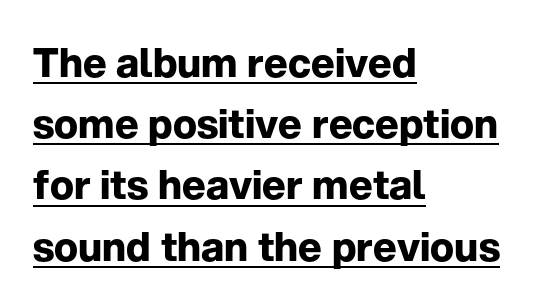
{"serif": "no", "italic": "no", "bold": "yes", "weight": "bold", "width": "normal", "stroke_contrast": "low", "x_height": "medium", "monospaced": "no", "underline": "yes", "align": "left", "line_spacing": "normal", "line_spacing_ratio": 1.53, "letter_spacing": "normal", "letter_spacing_em": 0.0, "glyph_px": 40}
